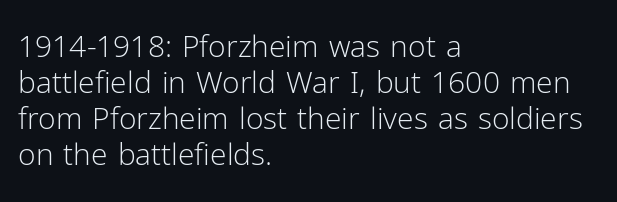
{"serif": "no", "italic": "no", "bold": "no", "weight": "light", "width": "normal", "stroke_contrast": "low", "x_height": "medium", "monospaced": "no", "underline": "no", "align": "left", "line_spacing_ratio": 1.2, "letter_spacing": "normal", "letter_spacing_em": 0.0, "glyph_px": 30}
